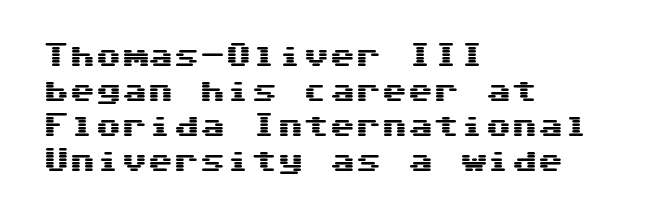
The letters stand straight up with perfectly vertical stems. Anything drawn beneath the words? Only blank space. Vertical spacing — default. Short note: letters normally spaced. Leftover space on each line is placed entirely after the last word.
